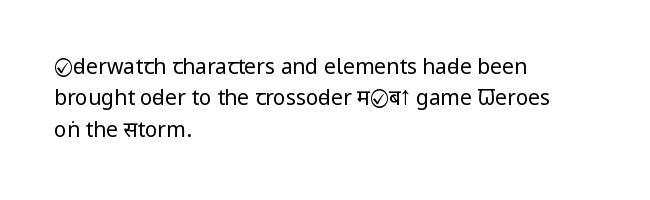
Q: Is the text bold? A: No.
Q: Is the text italic (slanted)? A: No, it is upright.
Q: Is the text underlined? A: No.
Q: How is the paragraph aligned? A: Left-aligned.
Q: Is the spacing between letters normal or unusually wide? A: Normal.
Q: Is the spacing between lines tight, normal or loose? A: Normal.
